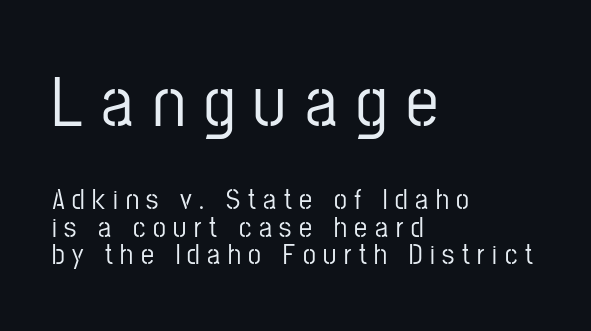
{"serif": "no", "italic": "no", "width": "condensed", "stroke_contrast": "low", "x_height": "medium", "monospaced": "no", "underline": "no", "align": "left", "line_spacing": "tight", "line_spacing_ratio": 0.96, "letter_spacing": "wide", "letter_spacing_em": 0.26, "larger_block": "first", "size_ratio": 2.48, "glyph_px": 72}
